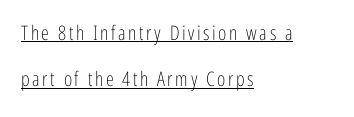
Weight: in the light-to-regular range. Where is the straight margin? On the left. The lines are spread far apart with generous leading. The rendering uses the underline text-decoration. Posture: vertical.
